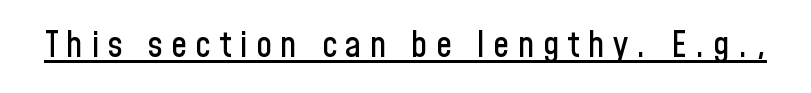
The passage shown has open, widely tracked lettering throughout. Note the varied advance widths — an 'i' is clearly narrower than an 'm'. These lines were composed using upright roman letters. Beneath each row of characters lies a ruled line.
